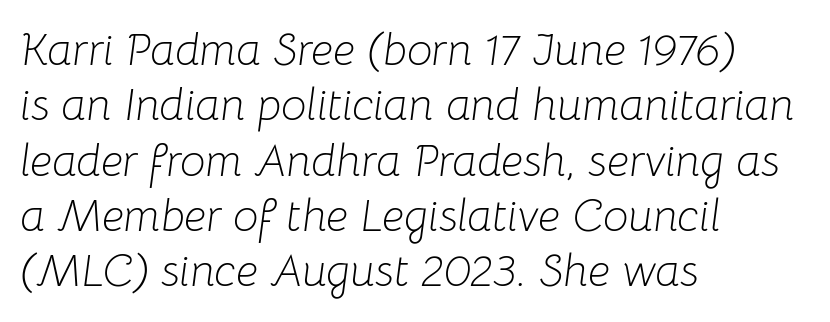
{"italic": "yes", "lean": "right", "slant_degrees": 8, "bold": "no", "weight": "light", "width": "normal", "stroke_contrast": "low", "x_height": "medium", "monospaced": "no", "underline": "no", "align": "left", "line_spacing_ratio": 1.23, "letter_spacing": "normal", "letter_spacing_em": 0.0, "glyph_px": 45}
